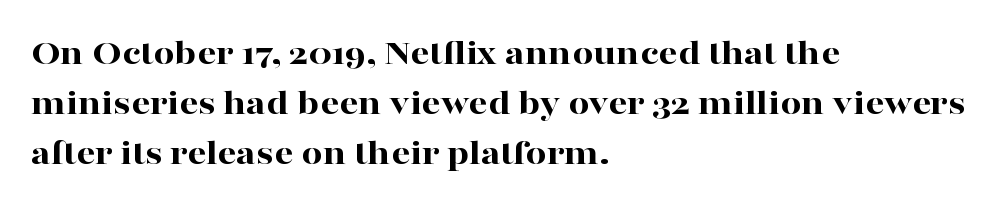
{"serif": "yes", "italic": "no", "bold": "yes", "weight": "bold", "width": "wide", "stroke_contrast": "high", "x_height": "medium", "monospaced": "no", "underline": "no", "align": "left", "line_spacing": "normal", "line_spacing_ratio": 1.35, "letter_spacing": "normal", "letter_spacing_em": 0.0, "glyph_px": 37}
